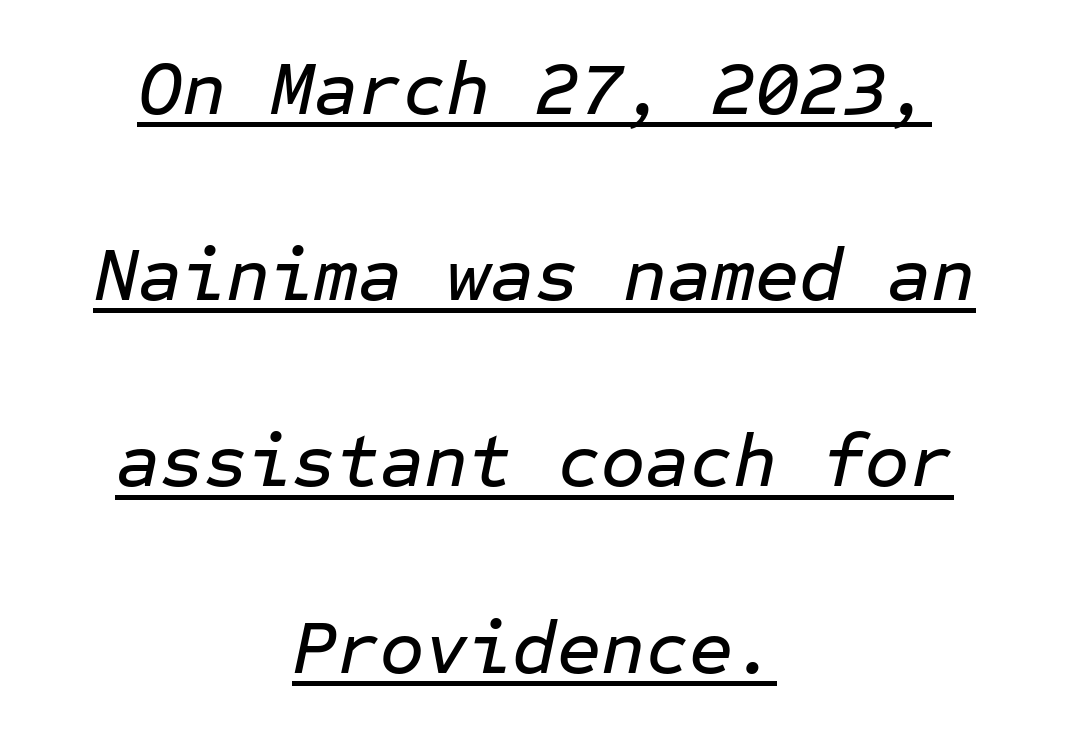
Q: Is the text italic (slanted)? A: Yes, it leans right by about 12 degrees.
Q: Is the text underlined? A: Yes.
Q: How is the paragraph aligned? A: Centered.
Q: Is the spacing between letters normal or unusually wide? A: Normal.
Q: Is the spacing between lines tight, normal or loose? A: Loose.
Q: Width (condensed, normal, or wide)? A: Normal.
Q: Stroke contrast? A: Low.
Q: x-height? A: Medium.
Q: Monospaced? A: Yes.
